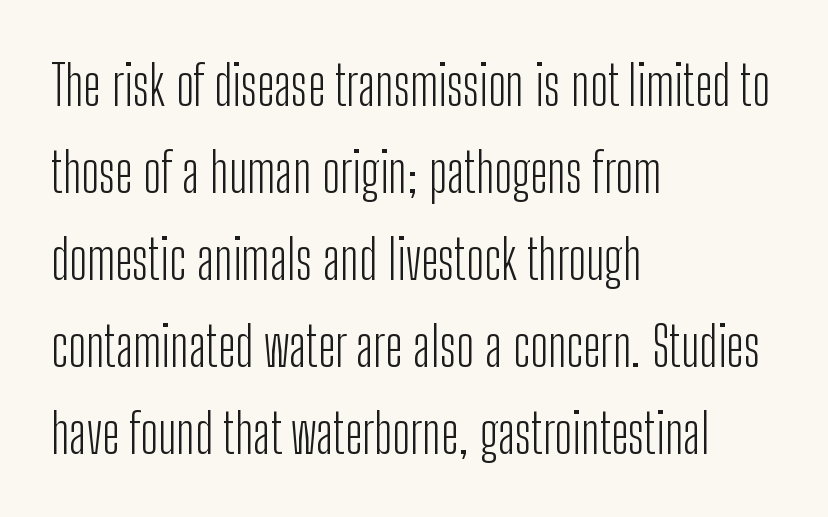
Q: Is the text bold? A: No.
Q: Is the text italic (slanted)? A: No, it is upright.
Q: Is the typeface a serif or a sans-serif typeface? A: Sans-serif.
Q: Is the text underlined? A: No.
Q: How is the paragraph aligned? A: Left-aligned.
Q: Is the spacing between letters normal or unusually wide? A: Normal.
Q: Is the spacing between lines tight, normal or loose? A: Normal.
Q: Width (condensed, normal, or wide)? A: Condensed.
Q: Stroke contrast? A: Low.
Q: x-height? A: Medium.
Q: Monospaced? A: No.
